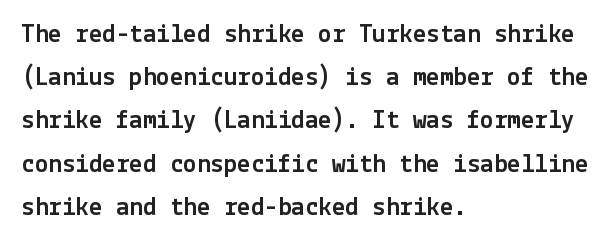
Anything drawn beneath the words? Only blank space. In terms of letterspacing, this is plain default setting. No italicization has been applied; the sample stays upright. The block of text has a typical density, with ordinary space between rows. Horizontal alignment here is leftward, the default for most running prose.
